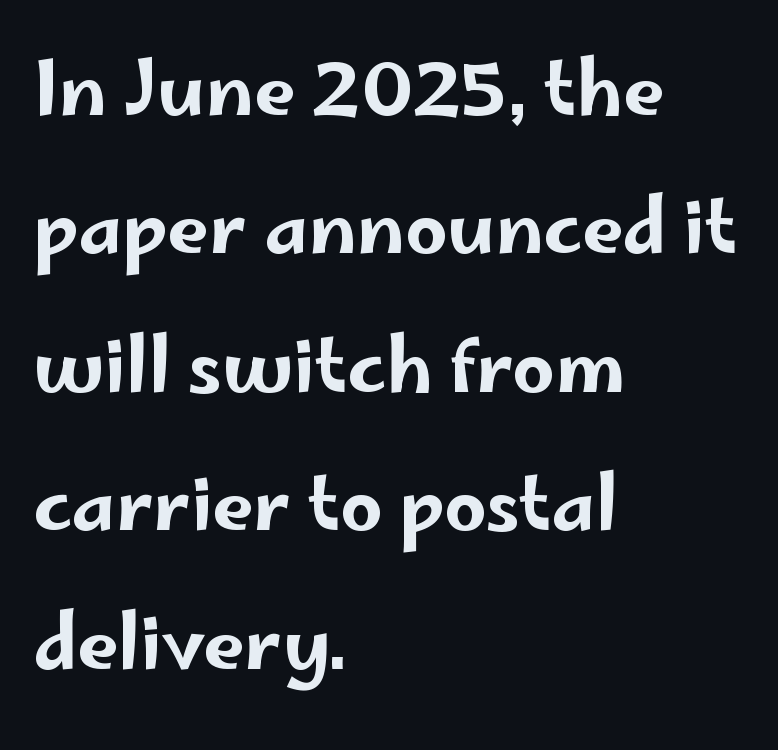
Q: Is the text italic (slanted)? A: No, it is upright.
Q: Is the typeface a serif or a sans-serif typeface? A: Sans-serif.
Q: Is the text underlined? A: No.
Q: How is the paragraph aligned? A: Left-aligned.
Q: Is the spacing between letters normal or unusually wide? A: Normal.
Q: Width (condensed, normal, or wide)? A: Wide.
Q: Stroke contrast? A: Low.
Q: x-height? A: Small.
Q: Monospaced? A: No.
